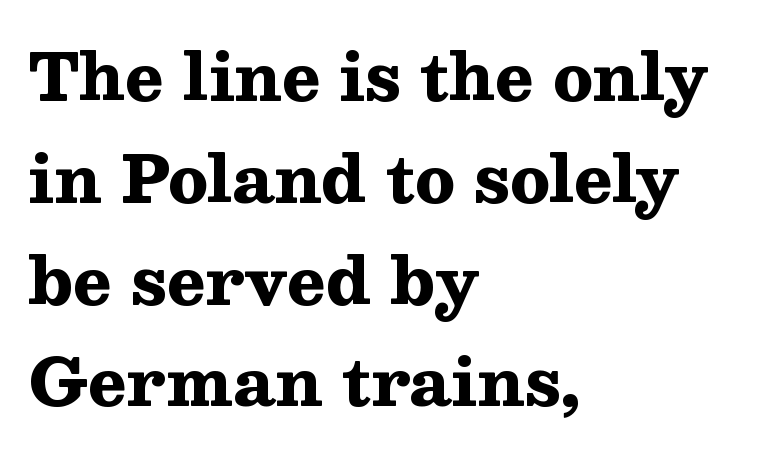
The image shows 64 px heavy, wide serif type, upright; set left-aligned, normal line spacing (1.59x), normal letter spacing, not underlined; medium stroke contrast and a medium x-height.
